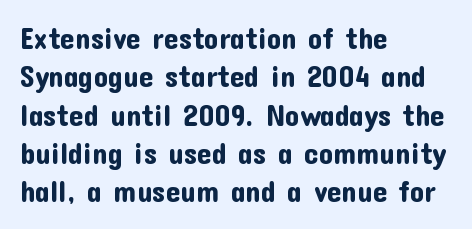
The image shows 29 px sans-serif type, upright; set left-aligned, normal line spacing (1.32x), normal letter spacing, not underlined; low stroke contrast and a medium x-height.
